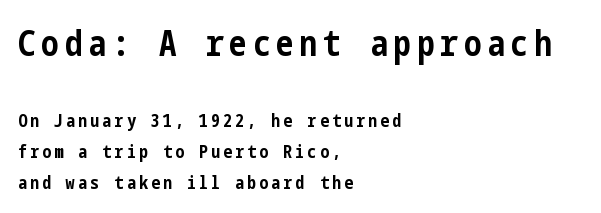
Q: Is the text bold? A: Yes.
Q: Is the text italic (slanted)? A: No, it is upright.
Q: Is the typeface a serif or a sans-serif typeface? A: Sans-serif.
Q: Is the text underlined? A: No.
Q: How is the paragraph aligned? A: Left-aligned.
Q: Which block of text is set in a larger size, the first (top) or the second (bottom)? A: The first (top) one.
Q: Width (condensed, normal, or wide)? A: Condensed.
Q: Stroke contrast? A: Low.
Q: x-height? A: Medium.
